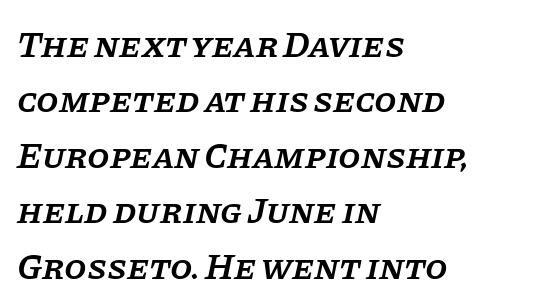
Q: Is the text bold? A: Semi-bold.
Q: Is the text italic (slanted)? A: Yes, it leans right by about 11 degrees.
Q: Is the typeface a serif or a sans-serif typeface? A: Serif.
Q: Is the text underlined? A: No.
Q: How is the paragraph aligned? A: Left-aligned.
Q: Is the spacing between letters normal or unusually wide? A: Normal.
Q: Is the spacing between lines tight, normal or loose? A: Normal.
Q: Width (condensed, normal, or wide)? A: Normal.
Q: Stroke contrast? A: Low.
Q: x-height? A: Large.
Q: Monospaced? A: No.
